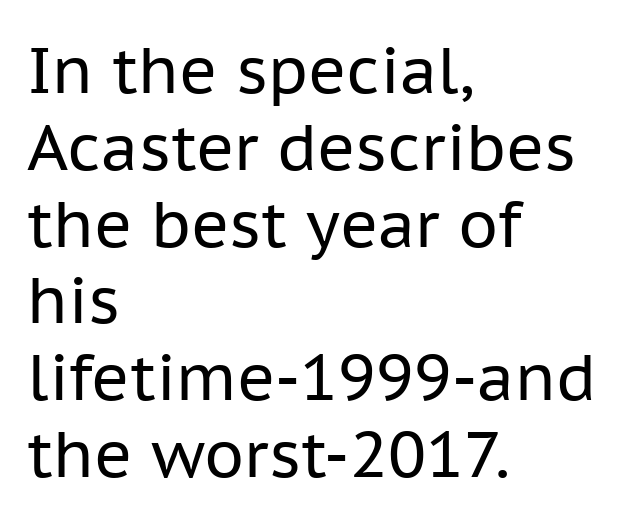
The image shows 64 px regular-weight sans-serif type, upright; set left-aligned, line spacing 1.2x, normal letter spacing, not underlined; low stroke contrast and a medium x-height.
